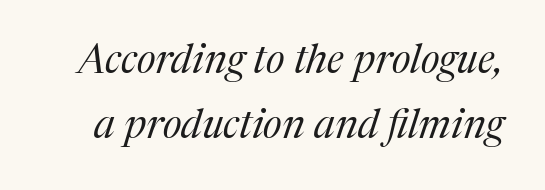
{"serif": "yes", "italic": "yes", "lean": "right", "slant_degrees": 17, "bold": "no", "weight": "regular", "width": "normal", "stroke_contrast": "medium", "x_height": "medium", "monospaced": "no", "underline": "no", "line_spacing": "normal", "line_spacing_ratio": 1.62, "letter_spacing": "normal", "letter_spacing_em": 0.0, "glyph_px": 40}
